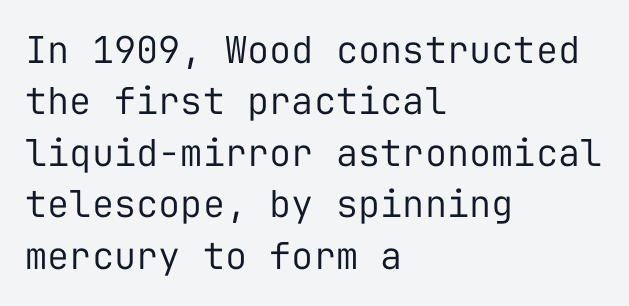
The image shows 37 px regular-weight sans-serif type, upright, monospaced; set left-aligned, normal line spacing (1.39x), normal letter spacing, not underlined; low stroke contrast and a medium x-height.
